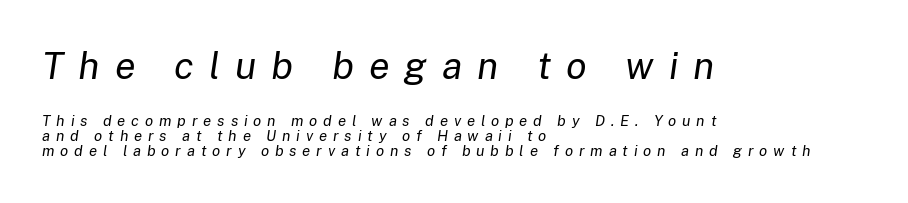
Q: Is the text bold? A: No.
Q: Is the text italic (slanted)? A: Yes, it leans right by about 8 degrees.
Q: Is the text underlined? A: No.
Q: How is the paragraph aligned? A: Left-aligned.
Q: Is the spacing between letters normal or unusually wide? A: Unusually wide.
Q: Is the spacing between lines tight, normal or loose? A: Tight.
Q: Which block of text is set in a larger size, the first (top) or the second (bottom)? A: The first (top) one.
Q: Width (condensed, normal, or wide)? A: Normal.
Q: Stroke contrast? A: Low.
Q: x-height? A: Medium.
Q: Monospaced? A: No.
